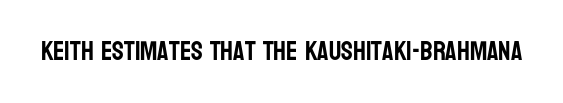
This rendering leaves character spacing at its baseline value. Has an underline been added? It has not. No italicization has been applied; the sample stays upright.
